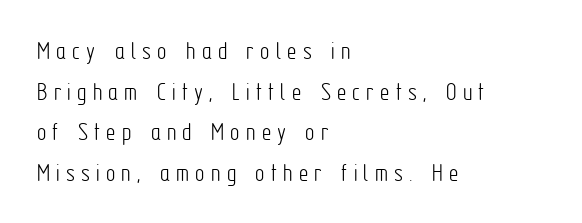
{"italic": "no", "bold": "no", "underline": "no", "align": "left", "line_spacing": "normal", "line_spacing_ratio": 1.56, "letter_spacing": "wide", "letter_spacing_em": 0.24, "glyph_px": 26}
